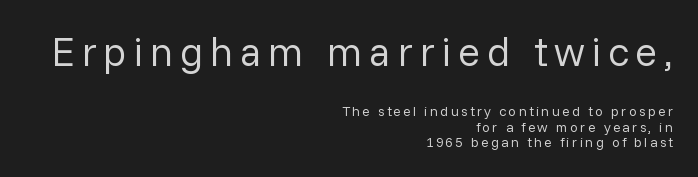
The image shows 41 px regular-weight sans-serif type, upright; set right-aligned, tight line spacing (1.09x), not underlined; the first (top) block is 2.93x larger; low stroke contrast and a medium x-height.
